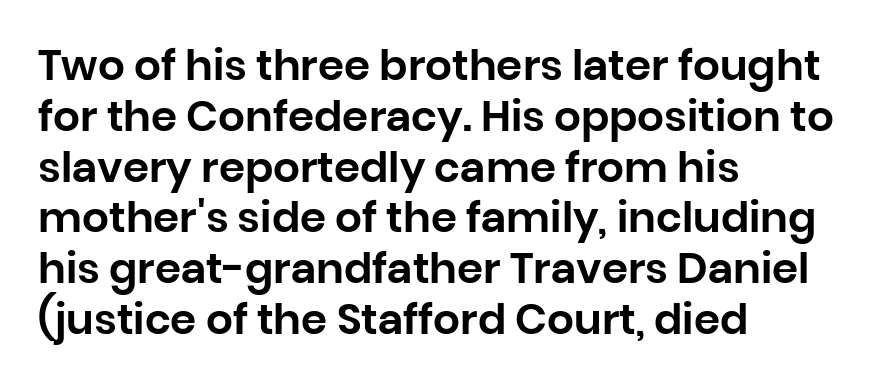
{"serif": "no", "italic": "no", "width": "normal", "stroke_contrast": "low", "x_height": "large", "monospaced": "no", "underline": "no", "align": "left", "line_spacing_ratio": 1.21, "letter_spacing": "normal", "letter_spacing_em": 0.0, "glyph_px": 42}
